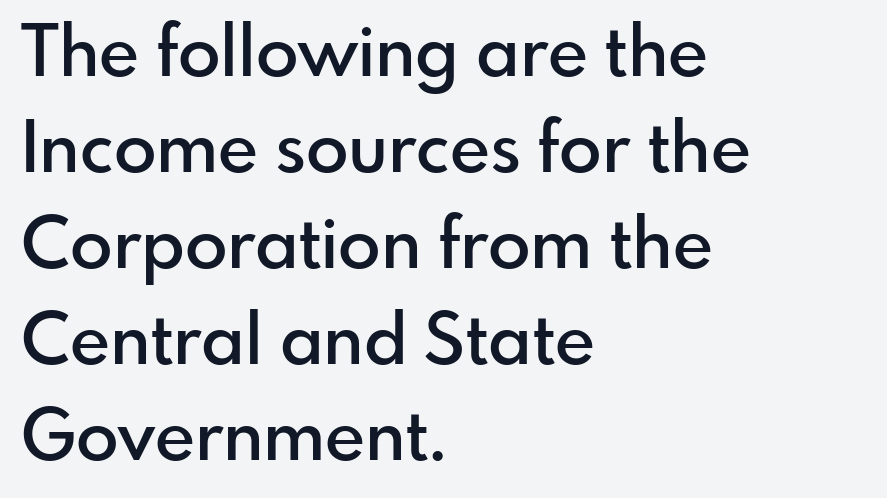
The image shows 70 px semibold sans-serif type, upright; set left-aligned, normal line spacing (1.37x), normal letter spacing, not underlined; low stroke contrast and a small x-height.
